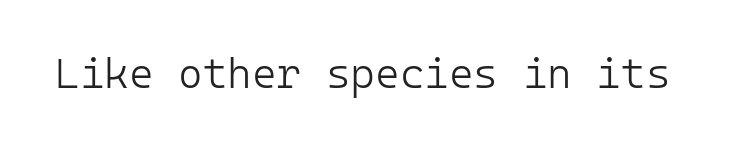
Only glyphs here, with clear space below each row. The letters carry no serifs — their stems end cleanly without finishing strokes. Fixed-width glyphs throughout — classic coding-font behaviour. This is not heavy type; no bold has been used.
